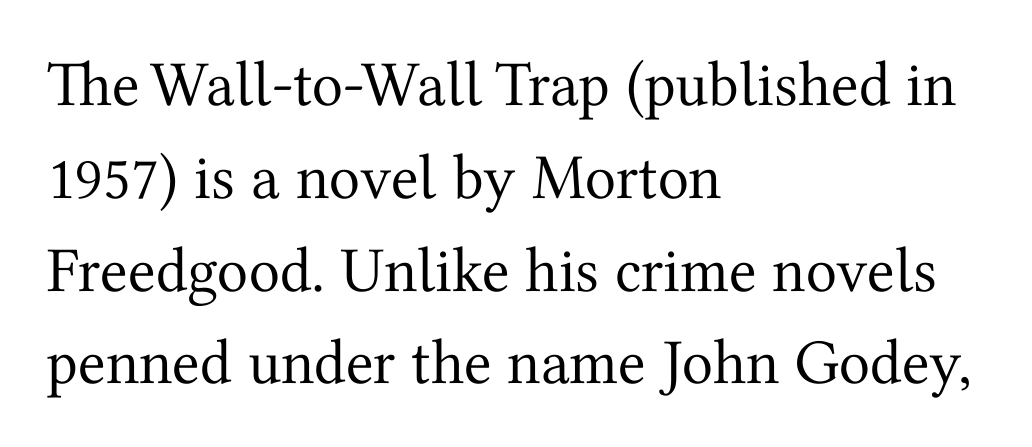
The face used here is proportionally spaced, like ordinary book or web type. This block has exactly the height ordinary leading produces. This is not heavy type; no bold has been used. Visually the block forms a straight wall on the left and a jagged coastline on the right. This sample uses a serif face. Type without underlining.
